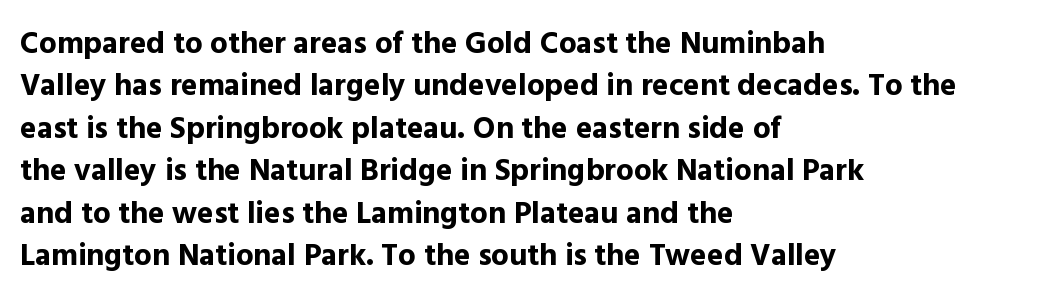
Does extra space separate the letters? No, they use regular spacing. Type style note: lacks serifs. Character widths vary here, with narrow letters taking less room than wide ones. Horizontal bands of white between lines are of average thickness. Set as a true bold cut, around the 700 mark. Does the copy run flush right? No — it runs flush left.
